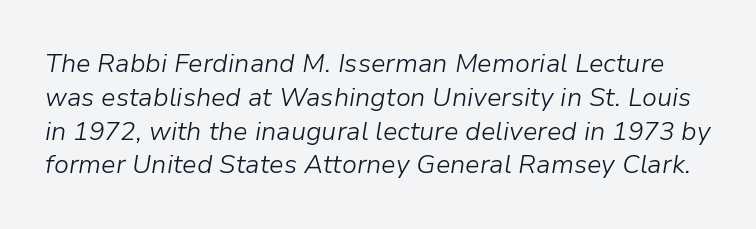
It's the slanting kind of type. Compared with typical body copy, the letter spacing here is the same. Does the leading feel generous? No, just average. Is the type heavy? It reads as light-to-regular instead. Check under the words: just untouched page.
